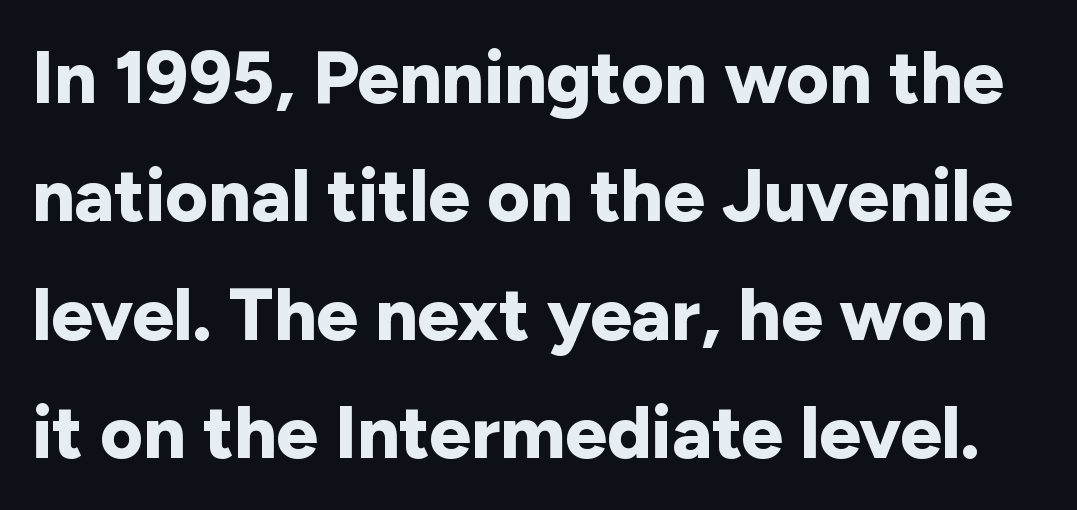
Interline gaps are of average width in this sample. The type is set solid horizontally, with unmodified tracking. Looks like regular typesetting: each glyph gets only the width it needs. Unlike italic type, these characters show no tilt at all.
